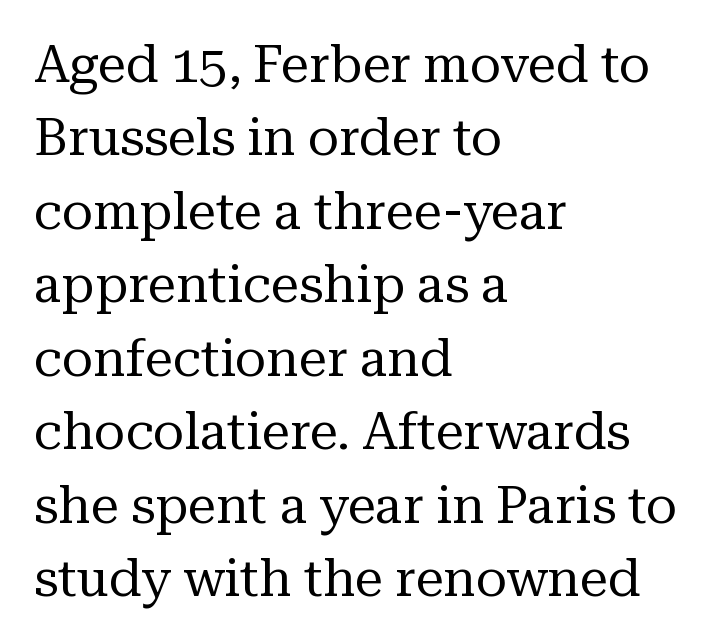
Q: Is the text bold? A: No.
Q: Is the text italic (slanted)? A: No, it is upright.
Q: Is the typeface a serif or a sans-serif typeface? A: Serif.
Q: Is the text underlined? A: No.
Q: How is the paragraph aligned? A: Left-aligned.
Q: Is the spacing between letters normal or unusually wide? A: Normal.
Q: Is the spacing between lines tight, normal or loose? A: Normal.
Q: Width (condensed, normal, or wide)? A: Normal.
Q: Stroke contrast? A: Medium.
Q: x-height? A: Medium.
Q: Monospaced? A: No.
